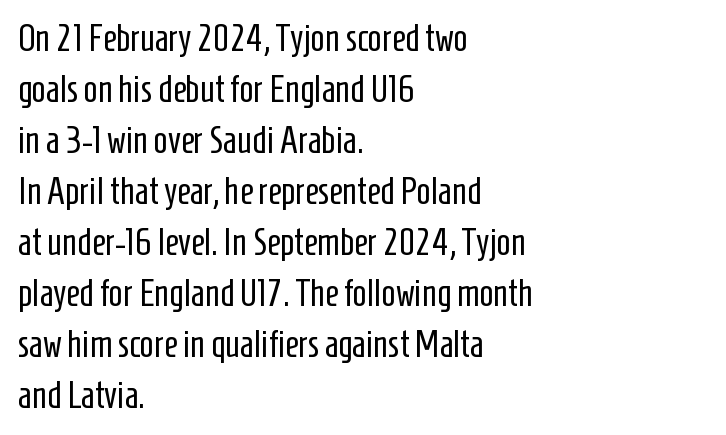
The image shows 37 px regular-weight, condensed sans-serif type, upright; set left-aligned, normal line spacing (1.38x), normal letter spacing, not underlined; low stroke contrast and a medium x-height.
